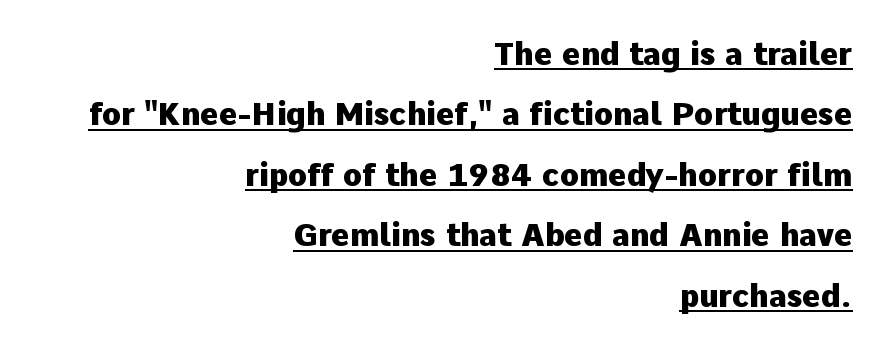
{"serif": "no", "italic": "no", "bold": "yes", "weight": "heavy", "width": "normal", "stroke_contrast": "low", "x_height": "medium", "monospaced": "no", "underline": "yes", "align": "right", "line_spacing": "loose", "line_spacing_ratio": 1.95, "letter_spacing": "normal", "letter_spacing_em": 0.0, "glyph_px": 31}
